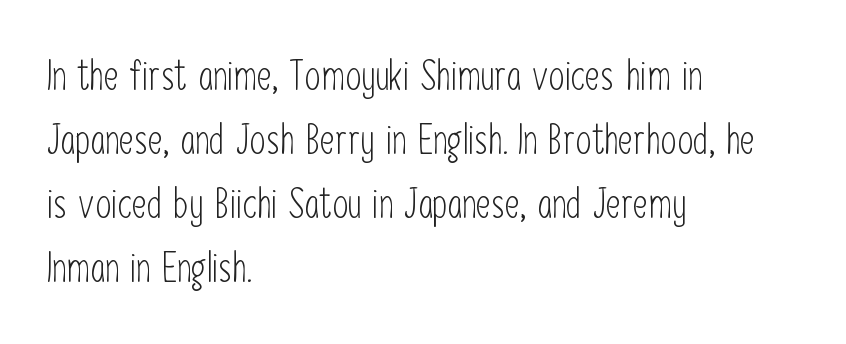
Q: Is the text bold? A: No.
Q: Is the text italic (slanted)? A: No, it is upright.
Q: Is the typeface a serif or a sans-serif typeface? A: Sans-serif.
Q: Is the text underlined? A: No.
Q: How is the paragraph aligned? A: Left-aligned.
Q: Is the spacing between letters normal or unusually wide? A: Normal.
Q: Is the spacing between lines tight, normal or loose? A: Normal.
Q: Width (condensed, normal, or wide)? A: Condensed.
Q: Stroke contrast? A: Low.
Q: x-height? A: Medium.
Q: Monospaced? A: No.
